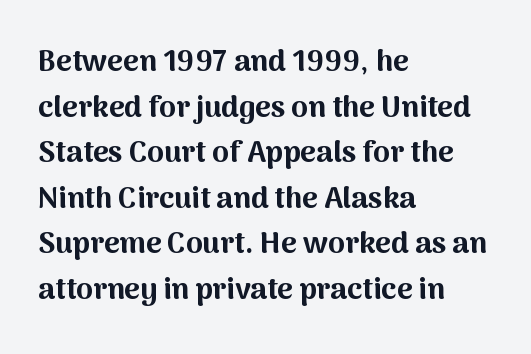
These lines are set flush left with a ragged right edge. Stroke thickness is high; the sample reads as a true bold. Think of a printed novel: that variable character pitch is what you see here. No extra tracking has been applied to these lines. The typography opts for an upright posture over an oblique one.
